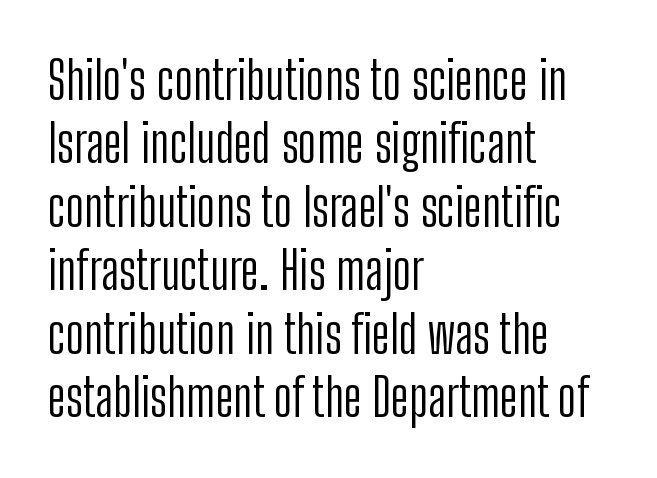
Q: Is the text bold? A: No.
Q: Is the text italic (slanted)? A: No, it is upright.
Q: Is the typeface a serif or a sans-serif typeface? A: Sans-serif.
Q: Is the text underlined? A: No.
Q: How is the paragraph aligned? A: Left-aligned.
Q: Is the spacing between letters normal or unusually wide? A: Normal.
Q: Width (condensed, normal, or wide)? A: Condensed.
Q: Stroke contrast? A: Low.
Q: x-height? A: Medium.
Q: Monospaced? A: No.
